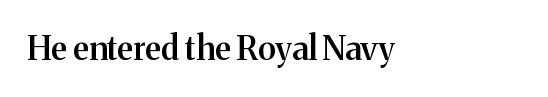
Honestly, the letter spacing is just normal — you wouldn't notice it. Leftover space on each line is placed entirely after the last word. Do the characters align in a grid? No, the font is proportional. Does the type have serifs? Yes, each stem ends in a small foot. I'd describe the lettering as semibold — firm but not a full bold.
